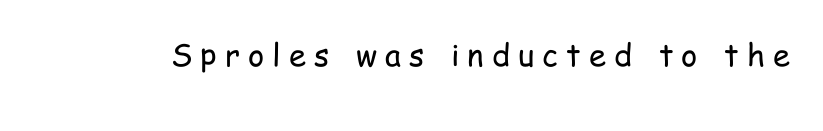
{"serif": "no", "italic": "no", "bold": "no", "weight": "regular", "width": "condensed", "stroke_contrast": "low", "x_height": "medium", "monospaced": "no", "underline": "no", "letter_spacing": "wide", "letter_spacing_em": 0.26, "glyph_px": 31}
